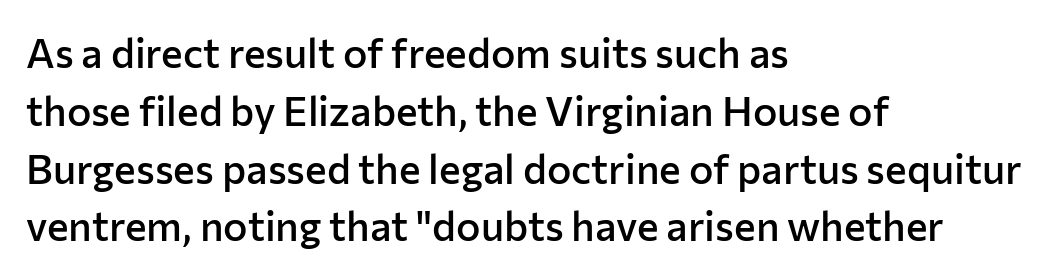
{"serif": "no", "italic": "no", "bold": "semi", "weight": "semibold", "width": "normal", "stroke_contrast": "low", "x_height": "medium", "monospaced": "no", "underline": "no", "align": "left", "line_spacing": "normal", "line_spacing_ratio": 1.41, "letter_spacing": "normal", "letter_spacing_em": 0.0, "glyph_px": 41}
